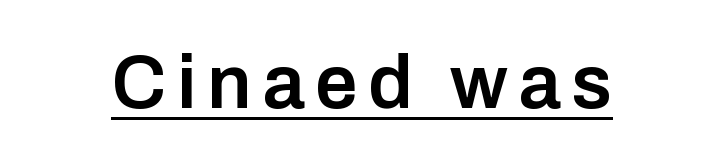
The image shows 76 px semibold sans-serif type, upright; set underlined; low stroke contrast and a medium x-height.
